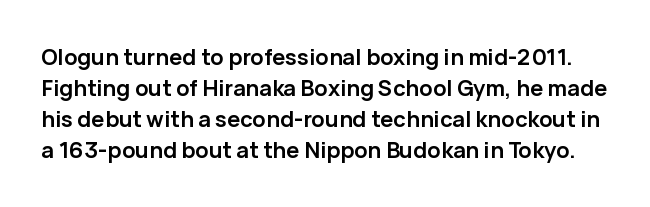
The image shows 22 px bold type, upright; set normal line spacing (1.41x), normal letter spacing, not underlined.
